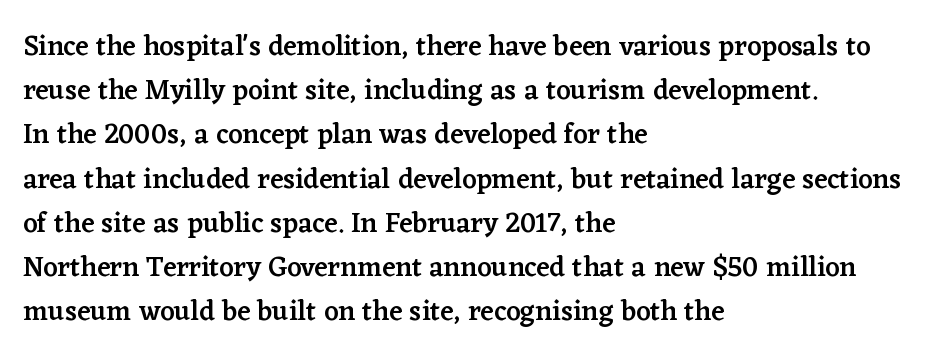
{"serif": "yes", "italic": "no", "bold": "semi", "weight": "semibold", "width": "normal", "stroke_contrast": "low", "x_height": "medium", "monospaced": "no", "underline": "no", "align": "left", "line_spacing": "normal", "line_spacing_ratio": 1.58, "letter_spacing": "normal", "letter_spacing_em": 0.0, "glyph_px": 28}
